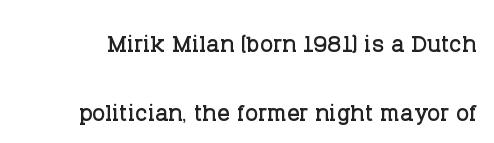
The image shows 31 px serif type, upright; set loose line spacing (2.23x), normal letter spacing, not underlined; low stroke contrast and a large x-height.
